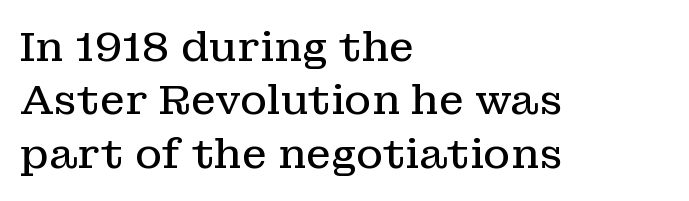
The gaps between neighbouring characters are ordinary and unremarkable. Each stroke keeps to a modest, everyday thickness or less. Baseline-to-baseline distance is the conventional proportion of letter height. The designer went with a serif here, giving each stem small feet. Only glyphs here, with clear space below each row. You could not count columns in this text — the font is proportionally spaced.
